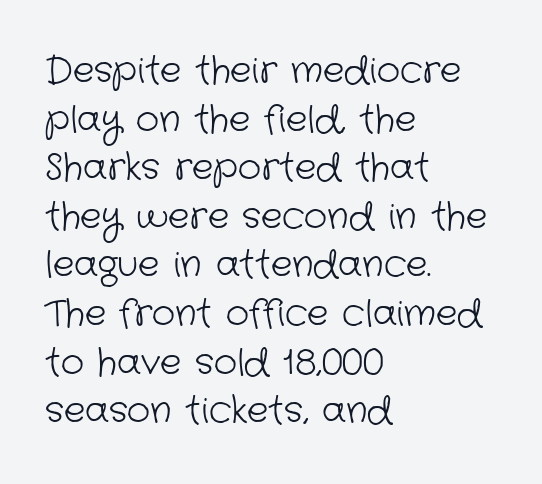
The image shows 36 px light sans-serif type; set left-aligned, normal line spacing (1.35x), normal letter spacing, not underlined; low stroke contrast and a medium x-height.
